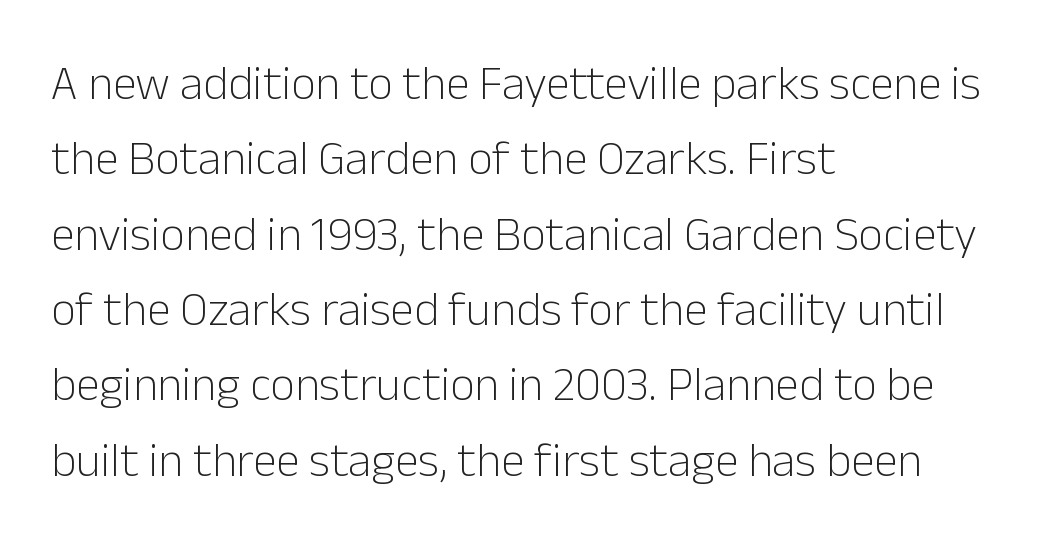
Q: Is the text bold? A: No.
Q: Is the text italic (slanted)? A: No, it is upright.
Q: Is the typeface a serif or a sans-serif typeface? A: Sans-serif.
Q: Is the text underlined? A: No.
Q: How is the paragraph aligned? A: Left-aligned.
Q: Is the spacing between letters normal or unusually wide? A: Normal.
Q: Is the spacing between lines tight, normal or loose? A: Normal.
Q: Width (condensed, normal, or wide)? A: Normal.
Q: Stroke contrast? A: Low.
Q: x-height? A: Medium.
Q: Monospaced? A: No.
